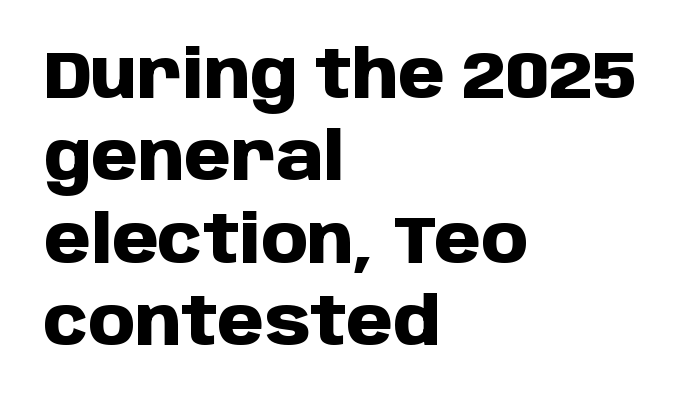
{"serif": "no", "italic": "no", "bold": "yes", "weight": "heavy", "width": "normal", "stroke_contrast": "low", "x_height": "large", "monospaced": "no", "underline": "no", "align": "left", "line_spacing_ratio": 1.23, "letter_spacing": "normal", "letter_spacing_em": 0.0, "glyph_px": 67}
